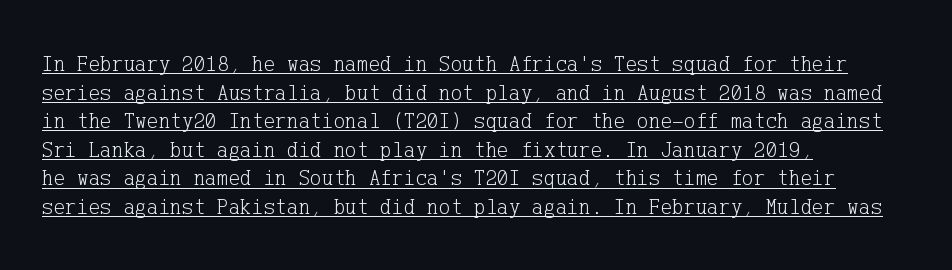
The image shows 22 px text type, upright; set left-aligned, normal line spacing (1.3x), normal letter spacing, underlined.
